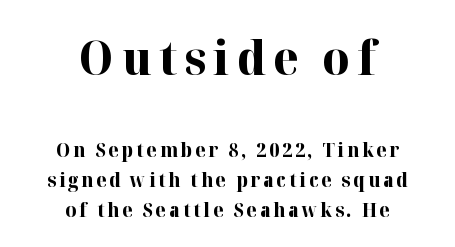
Do the characters align in a grid? No, the font is proportional. Has an underline been added? It has not. This is roman type, the default non-slanted kind. Character size in the leading block exceeds that of the trailing block. The sample has been set heavy, in full bold.
